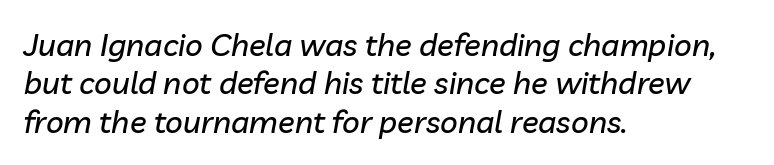
The image shows 31 px text type, italic (leaning right); set left-aligned, line spacing 1.24x, normal letter spacing, not underlined; low stroke contrast and a medium x-height.
